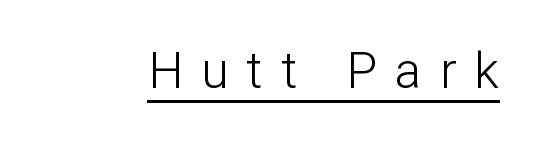
{"serif": "no", "italic": "no", "bold": "no", "weight": "light", "width": "normal", "stroke_contrast": "low", "x_height": "medium", "monospaced": "no", "underline": "yes", "letter_spacing": "wide", "letter_spacing_em": 0.36, "glyph_px": 50}
